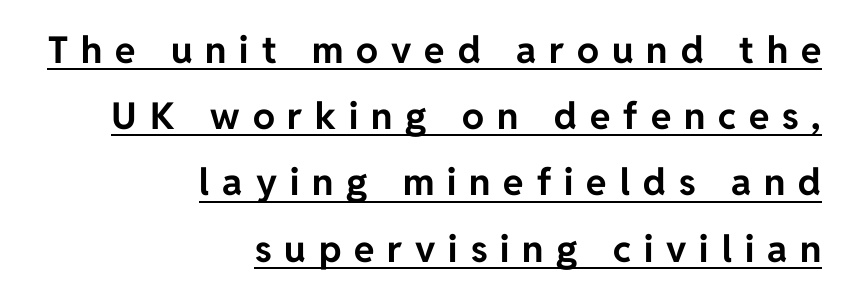
{"serif": "no", "italic": "no", "bold": "yes", "weight": "bold", "width": "normal", "stroke_contrast": "low", "x_height": "medium", "monospaced": "no", "underline": "yes", "align": "right", "line_spacing_ratio": 1.79, "letter_spacing": "wide", "letter_spacing_em": 0.35, "glyph_px": 37}
